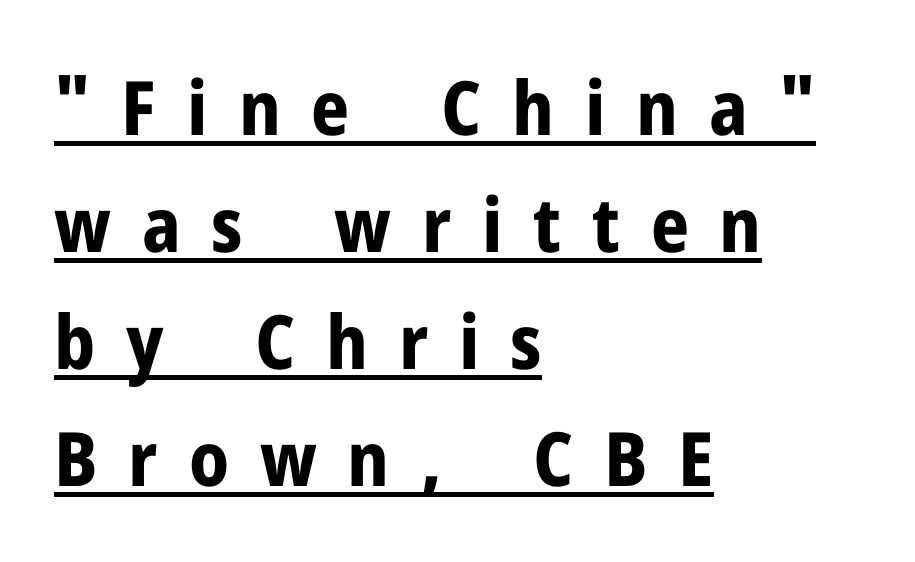
Regular leading. This sample uses an upright cut, with every glyph sitting square on the baseline. The face used here has the dense, thick strokes of a bold. The letters advance in unequal steps, a hallmark of proportional type.
